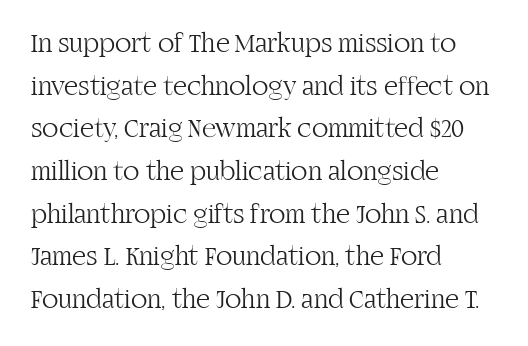
Q: Is the text bold? A: No.
Q: Is the text italic (slanted)? A: No, it is upright.
Q: Is the text underlined? A: No.
Q: How is the paragraph aligned? A: Left-aligned.
Q: Is the spacing between letters normal or unusually wide? A: Normal.
Q: Is the spacing between lines tight, normal or loose? A: Normal.
